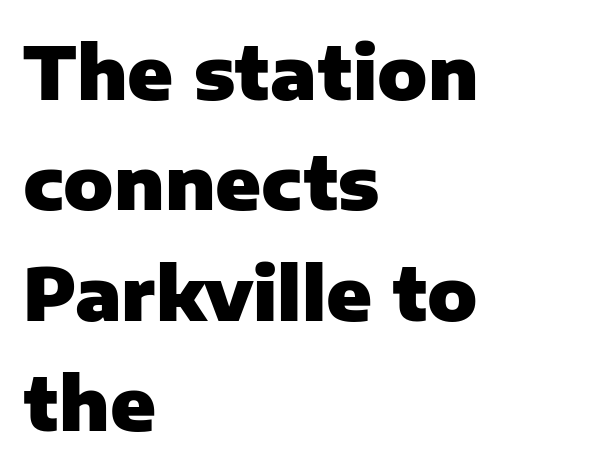
Is the block centered? No — it sits flush against the left margin. The strokes are fattened all the way to bold. The lettering holds an erect, upright posture throughout. Standard letterfit; no display-style spreading of the glyphs. You could not count columns in this text — the font is proportionally spaced.
